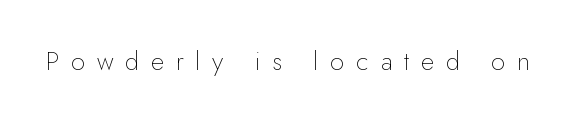
{"italic": "no", "bold": "no", "underline": "no", "letter_spacing": "wide", "letter_spacing_em": 0.45, "glyph_px": 26}
